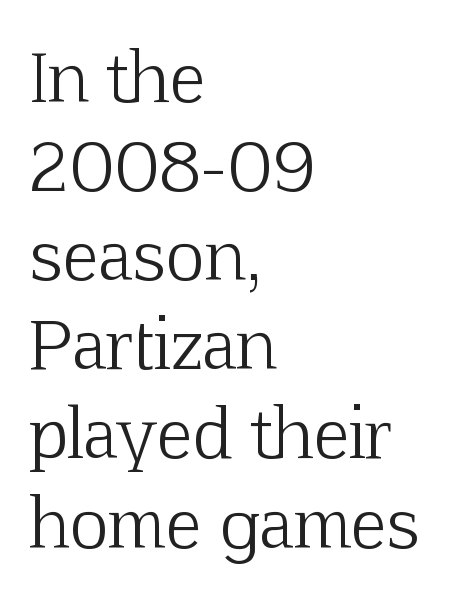
The image shows 67 px light serif type, upright; set left-aligned, normal line spacing (1.33x), normal letter spacing, not underlined; low stroke contrast and a medium x-height.
